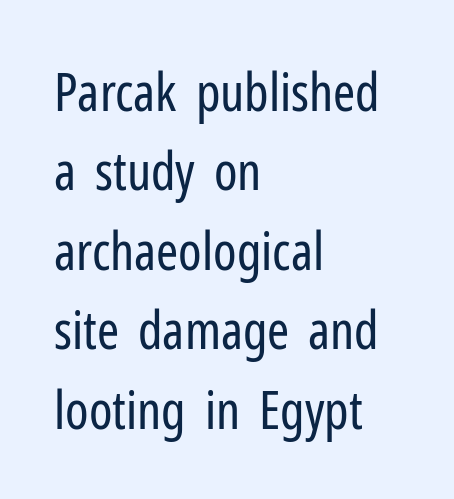
The image shows 53 px regular-weight, condensed sans-serif type, upright; set left-aligned, normal line spacing (1.5x), normal letter spacing, not underlined; low stroke contrast and a medium x-height.
